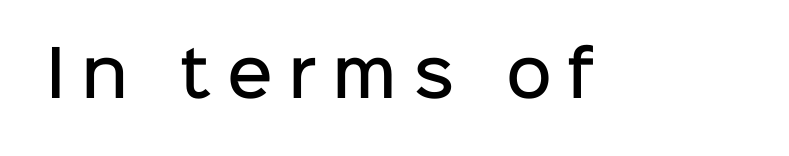
Q: Is the text bold? A: Semi-bold.
Q: Is the text italic (slanted)? A: No, it is upright.
Q: Is the typeface a serif or a sans-serif typeface? A: Sans-serif.
Q: Is the text underlined? A: No.
Q: Is the spacing between letters normal or unusually wide? A: Unusually wide.
Q: Width (condensed, normal, or wide)? A: Normal.
Q: Stroke contrast? A: Low.
Q: x-height? A: Medium.
Q: Monospaced? A: No.
